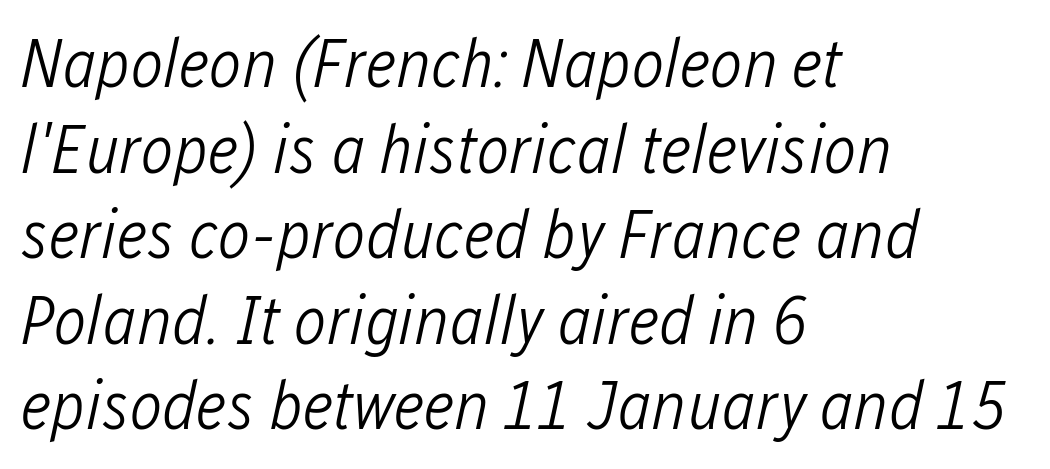
Stroke mass is kept to a normal reading level or below. Characters are canted at an angle relative to the baseline's perpendicular. A typesetter would call this proportional, since set widths differ per character. The tracking reads as untouched default to a designer's eye. A bare baseline throughout the passage.
